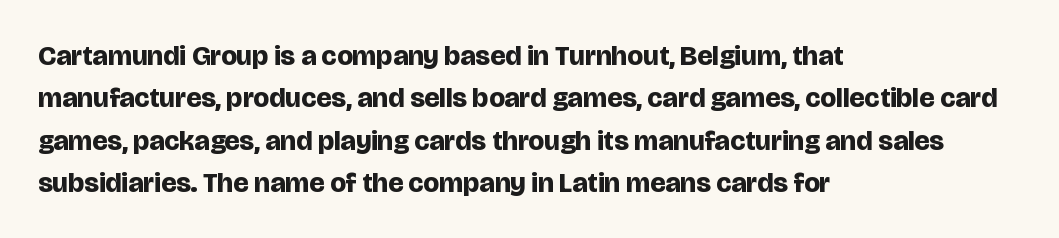
Q: Is the text bold? A: Yes.
Q: Is the text italic (slanted)? A: No, it is upright.
Q: Is the typeface a serif or a sans-serif typeface? A: Sans-serif.
Q: Is the text underlined? A: No.
Q: How is the paragraph aligned? A: Left-aligned.
Q: Is the spacing between letters normal or unusually wide? A: Normal.
Q: Is the spacing between lines tight, normal or loose? A: Normal.
Q: Width (condensed, normal, or wide)? A: Normal.
Q: Stroke contrast? A: Low.
Q: x-height? A: Large.
Q: Monospaced? A: No.
